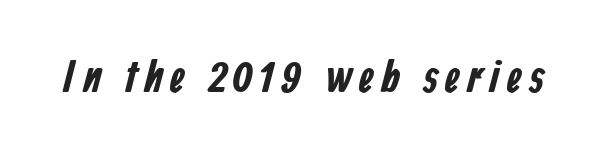
Notice how thick the strokes are: this is what a full bold looks like. Underlining? Definitely not there. Note: no serifs on the glyphs. The rendering uses natural spacing where letterforms have individual widths.
